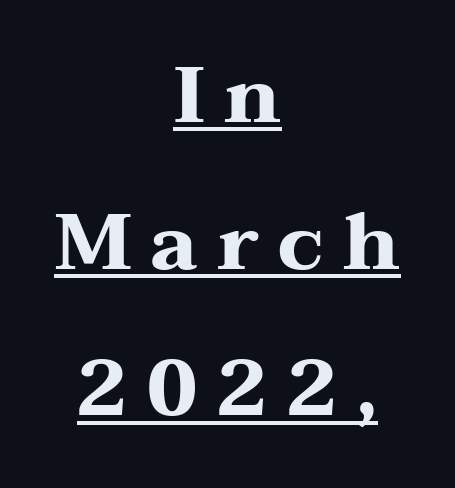
The image shows 78 px heavy, wide serif type, upright; set centered, line spacing 1.88x, unusually wide letter spacing (+0.25 em), underlined; medium stroke contrast and a medium x-height.
